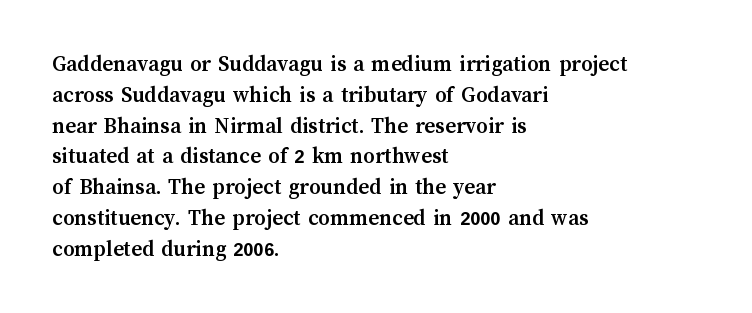
It's the straight-up-and-down kind of type. Descender tails drop into unmarked territory. Weight check: bold — yes, fully. Line beginnings align vertically; line endings do not.
